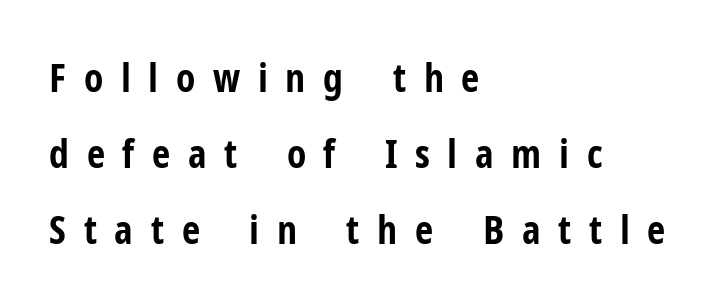
Q: Is the text bold? A: Yes.
Q: Is the text italic (slanted)? A: No, it is upright.
Q: Is the typeface a serif or a sans-serif typeface? A: Sans-serif.
Q: Is the text underlined? A: No.
Q: How is the paragraph aligned? A: Left-aligned.
Q: Is the spacing between letters normal or unusually wide? A: Unusually wide.
Q: Is the spacing between lines tight, normal or loose? A: Loose.
Q: Width (condensed, normal, or wide)? A: Condensed.
Q: Stroke contrast? A: Low.
Q: x-height? A: Medium.
Q: Monospaced? A: No.
